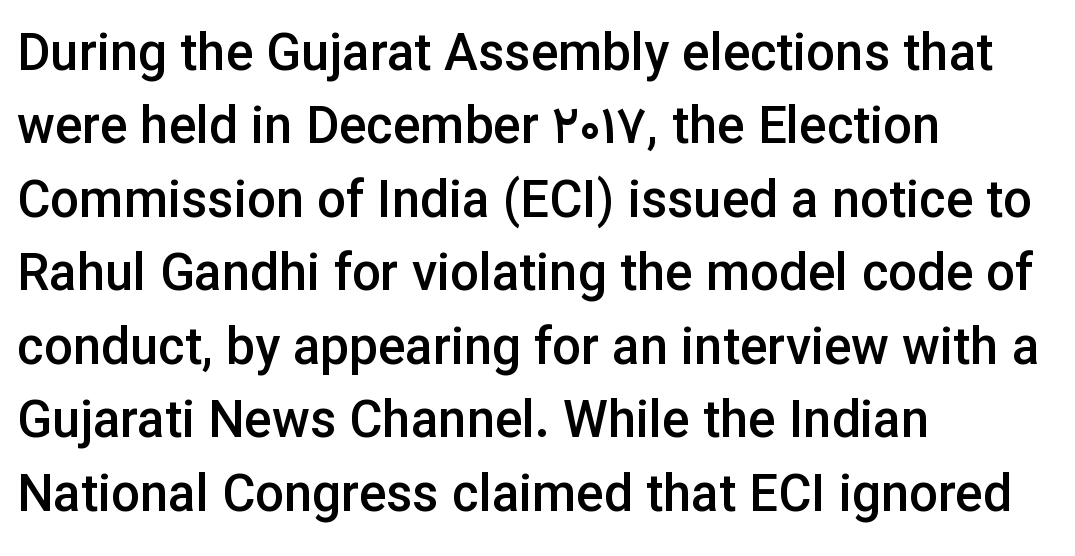
Q: Is the text bold? A: Semi-bold.
Q: Is the text italic (slanted)? A: No, it is upright.
Q: Is the typeface a serif or a sans-serif typeface? A: Sans-serif.
Q: Is the text underlined? A: No.
Q: How is the paragraph aligned? A: Left-aligned.
Q: Is the spacing between letters normal or unusually wide? A: Normal.
Q: Is the spacing between lines tight, normal or loose? A: Normal.
Q: Width (condensed, normal, or wide)? A: Normal.
Q: Stroke contrast? A: Low.
Q: x-height? A: Medium.
Q: Monospaced? A: No.
